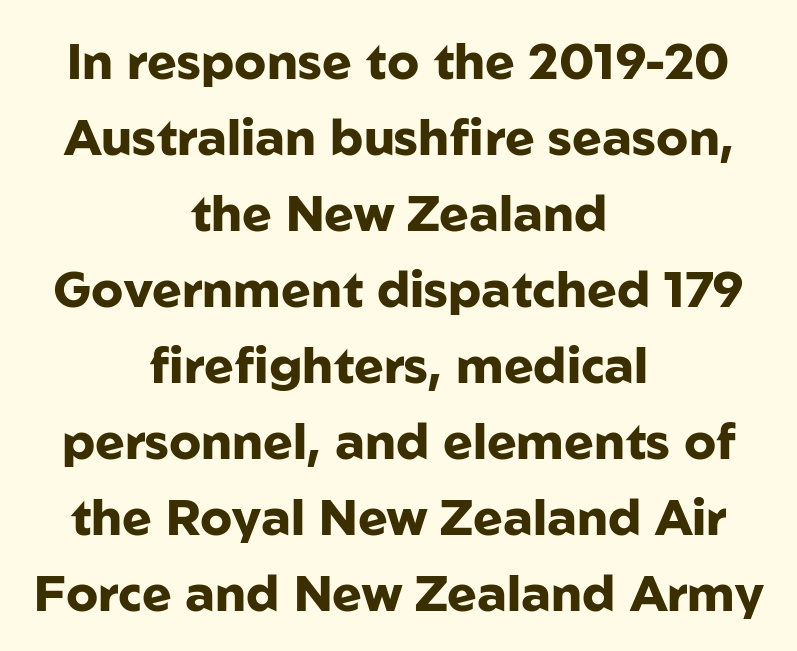
Serifs: no, the terminals of the letterforms are clean. The lines sit at an ordinary, default distance from one another. Each letter keeps its own natural width here, so spacing adapts to shape. These lines stack symmetrically, like a column narrowing and widening about its center. Underline: absent. Pretty heavy lettering here — definitely bold.
